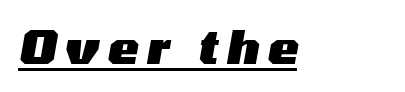
{"italic": "yes", "lean": "right", "slant_degrees": 10, "bold": "yes", "weight": "heavy", "width": "wide", "stroke_contrast": "medium", "x_height": "medium", "monospaced": "no", "underline": "yes", "glyph_px": 46}
